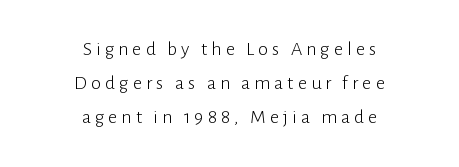
{"italic": "no", "bold": "no", "underline": "no", "align": "center", "line_spacing_ratio": 1.71, "letter_spacing": "wide", "letter_spacing_em": 0.2, "glyph_px": 20}
